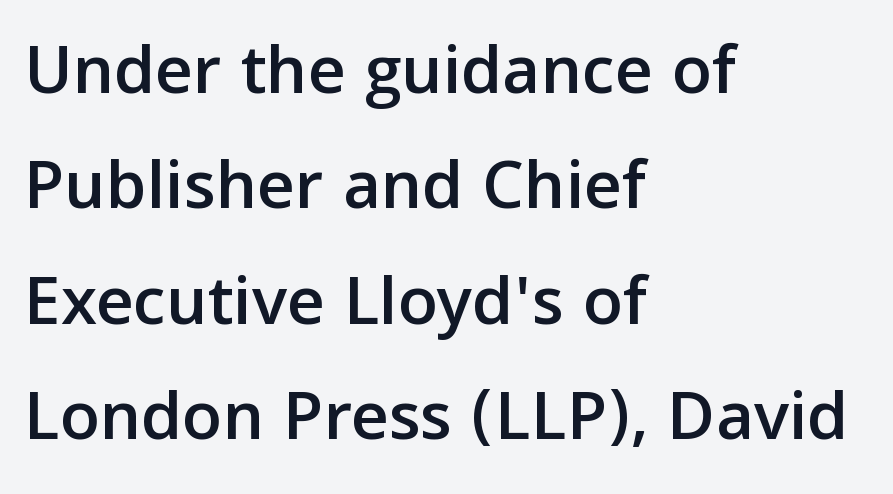
{"serif": "no", "italic": "no", "width": "normal", "stroke_contrast": "low", "x_height": "medium", "monospaced": "no", "underline": "no", "align": "left", "line_spacing": "normal", "line_spacing_ratio": 1.58, "letter_spacing": "normal", "letter_spacing_em": 0.0, "glyph_px": 73}
